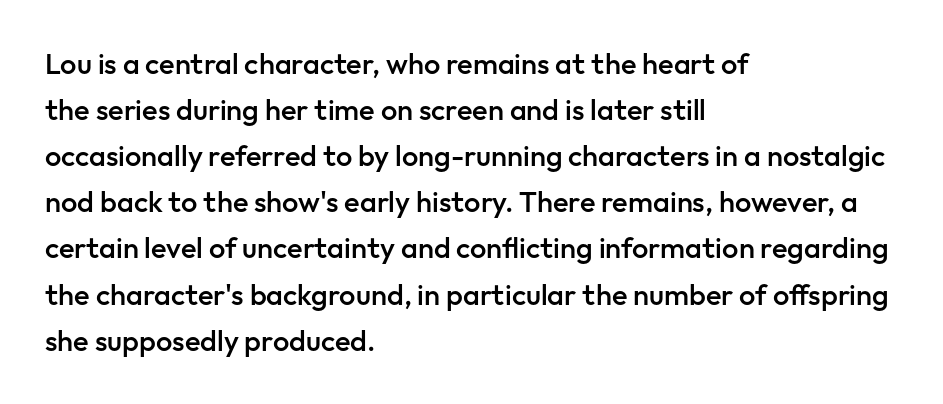
Each word holds together tightly as a unit, with standard inter-letter gaps. The typesetter chose a ragged-right arrangement here. The space between consecutive lines is moderate. The foot of each line stays bare and open.
